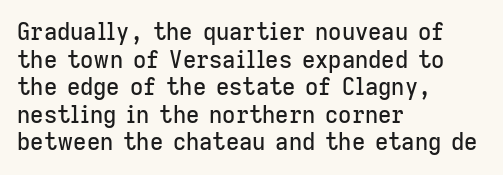
Q: Is the text italic (slanted)? A: No, it is upright.
Q: Is the text underlined? A: No.
Q: How is the paragraph aligned? A: Left-aligned.
Q: Is the spacing between letters normal or unusually wide? A: Normal.
